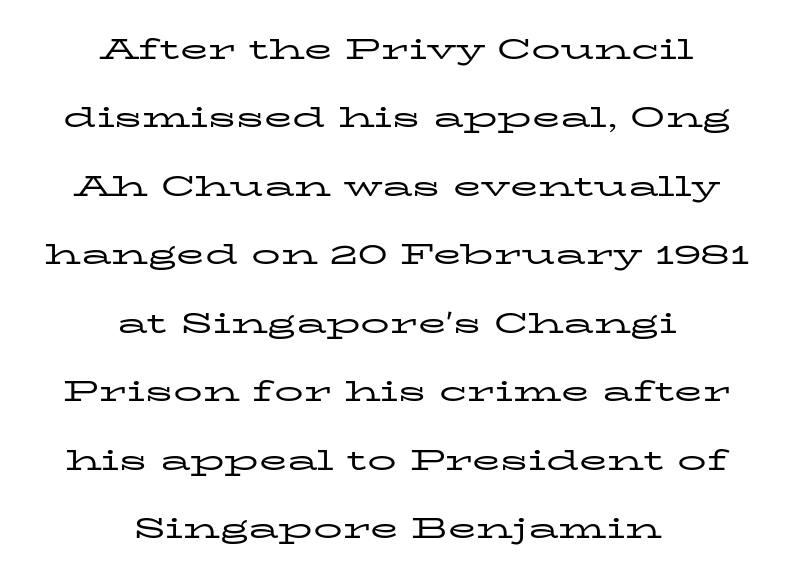
Vertical strokes here are truly vertical. Heaviness? Minimal to ordinary, like unemphasized prose. Are there feet on the stems? There are — it's a serif. A clean baseline with only descenders dipping below it.
